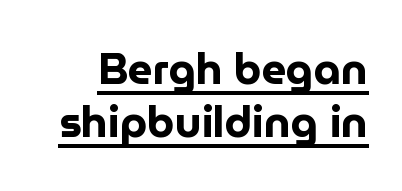
The image shows 43 px bold sans-serif type, upright; set line spacing 1.23x, normal letter spacing, underlined; low stroke contrast and a medium x-height.
